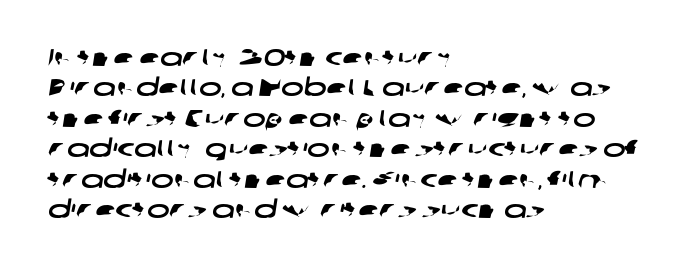
{"underline": "no", "align": "left", "line_spacing": "normal", "line_spacing_ratio": 1.27, "letter_spacing": "normal", "letter_spacing_em": 0.0, "glyph_px": 24}
